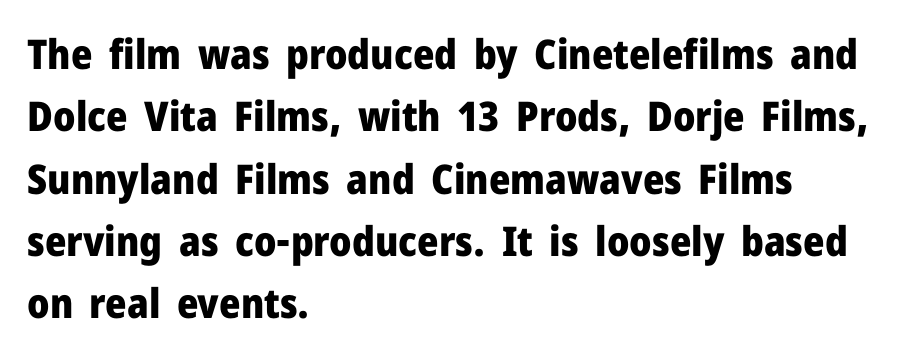
Q: Is the text bold? A: Yes.
Q: Is the text italic (slanted)? A: No, it is upright.
Q: Is the typeface a serif or a sans-serif typeface? A: Sans-serif.
Q: Is the text underlined? A: No.
Q: How is the paragraph aligned? A: Left-aligned.
Q: Is the spacing between letters normal or unusually wide? A: Normal.
Q: Is the spacing between lines tight, normal or loose? A: Normal.
Q: Width (condensed, normal, or wide)? A: Normal.
Q: Stroke contrast? A: Low.
Q: x-height? A: Medium.
Q: Monospaced? A: No.
